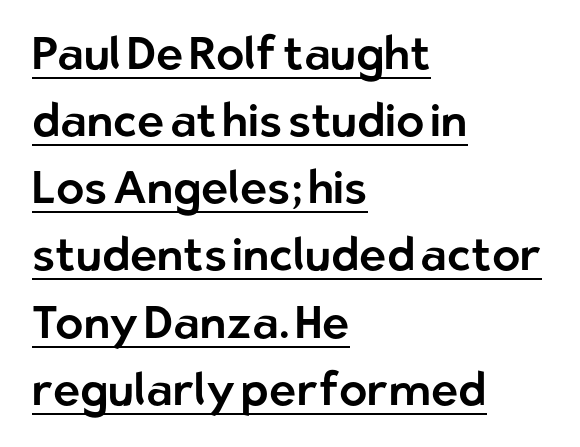
The image shows 46 px sans-serif type, upright; set left-aligned, normal line spacing (1.46x), normal letter spacing, underlined; low stroke contrast and a medium x-height.
